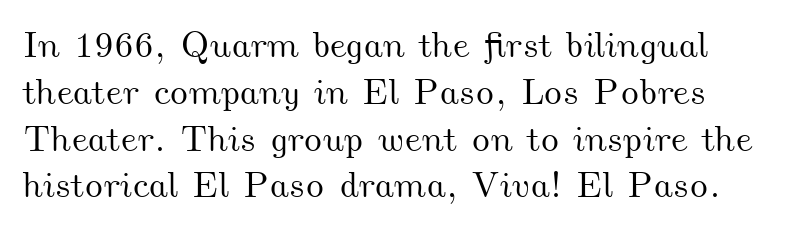
The image shows 36 px wide type; set normal line spacing (1.3x), normal letter spacing, not underlined; medium stroke contrast and a small x-height.
